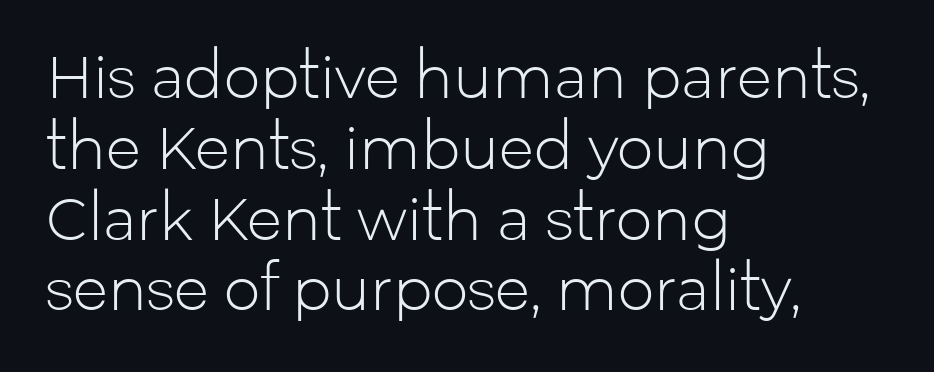
Q: Is the text bold? A: No.
Q: Is the text italic (slanted)? A: No, it is upright.
Q: Is the typeface a serif or a sans-serif typeface? A: Sans-serif.
Q: Is the text underlined? A: No.
Q: How is the paragraph aligned? A: Left-aligned.
Q: Is the spacing between letters normal or unusually wide? A: Normal.
Q: Width (condensed, normal, or wide)? A: Normal.
Q: Stroke contrast? A: Low.
Q: x-height? A: Medium.
Q: Monospaced? A: No.
